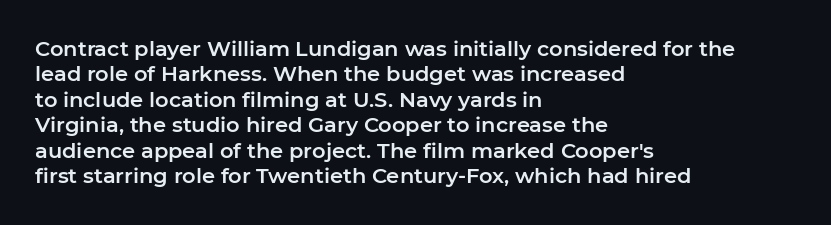
Q: Is the text italic (slanted)? A: No, it is upright.
Q: Is the text underlined? A: No.
Q: How is the paragraph aligned? A: Left-aligned.
Q: Is the spacing between letters normal or unusually wide? A: Normal.
